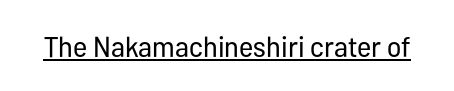
Q: Is the text bold? A: No.
Q: Is the text italic (slanted)? A: No, it is upright.
Q: Is the typeface a serif or a sans-serif typeface? A: Sans-serif.
Q: Is the text underlined? A: Yes.
Q: Is the spacing between letters normal or unusually wide? A: Normal.
Q: Width (condensed, normal, or wide)? A: Condensed.
Q: Stroke contrast? A: Low.
Q: x-height? A: Medium.
Q: Monospaced? A: No.
